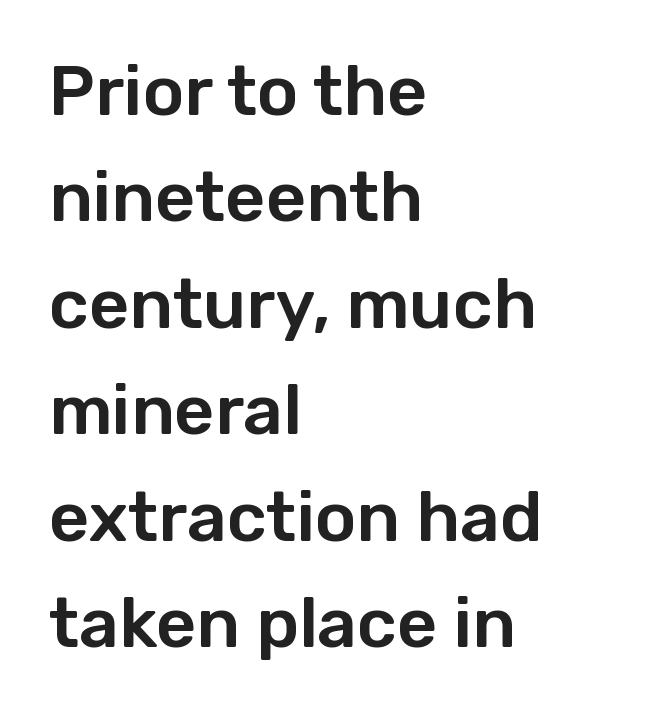
{"serif": "no", "italic": "no", "width": "normal", "stroke_contrast": "low", "x_height": "medium", "monospaced": "no", "underline": "no", "align": "left", "line_spacing": "normal", "line_spacing_ratio": 1.52, "letter_spacing": "normal", "letter_spacing_em": 0.0, "glyph_px": 70}
